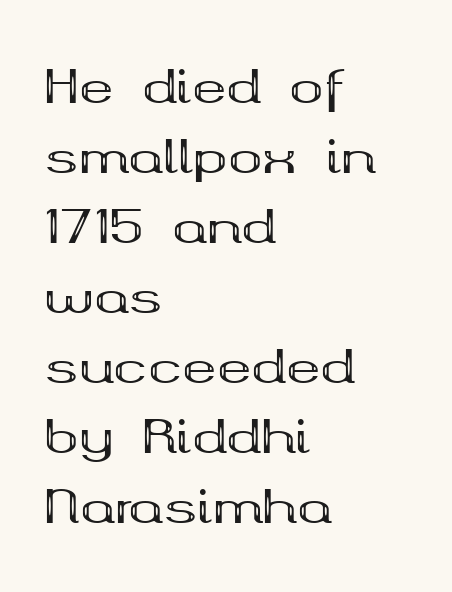
Does extra space separate the letters? No, they use regular spacing. Strong, thick strokes mark this as bold type. The lines are quadded left. This rendering employs a face with finishing strokes, i.e., a serif. The rendering uses natural spacing where letterforms have individual widths.
